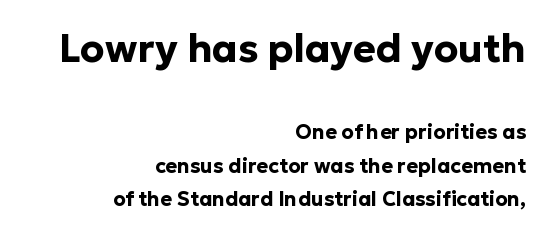
Q: Is the text bold? A: Yes.
Q: Is the text italic (slanted)? A: No, it is upright.
Q: Is the typeface a serif or a sans-serif typeface? A: Sans-serif.
Q: Is the text underlined? A: No.
Q: How is the paragraph aligned? A: Right-aligned.
Q: Is the spacing between letters normal or unusually wide? A: Normal.
Q: Is the spacing between lines tight, normal or loose? A: Normal.
Q: Which block of text is set in a larger size, the first (top) or the second (bottom)? A: The first (top) one.
Q: Width (condensed, normal, or wide)? A: Normal.
Q: Stroke contrast? A: Low.
Q: x-height? A: Medium.
Q: Monospaced? A: No.
